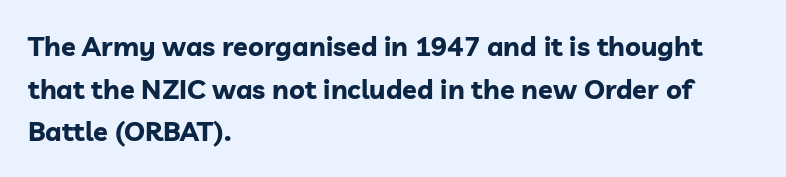
Q: Is the text bold? A: Yes.
Q: Is the text italic (slanted)? A: No, it is upright.
Q: Is the text underlined? A: No.
Q: How is the paragraph aligned? A: Left-aligned.
Q: Is the spacing between letters normal or unusually wide? A: Normal.
Q: Is the spacing between lines tight, normal or loose? A: Normal.
